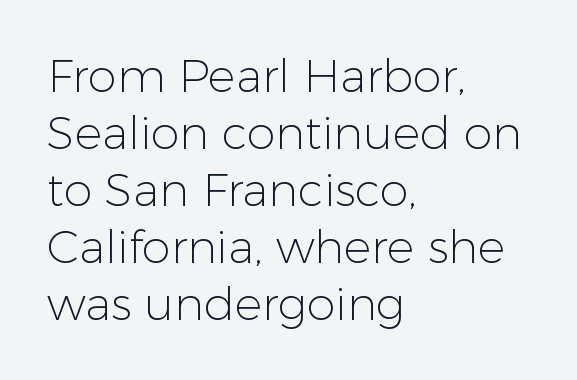
The image shows 46 px light sans-serif type, upright; set left-aligned, line spacing 1.24x, normal letter spacing, not underlined; low stroke contrast and a medium x-height.
